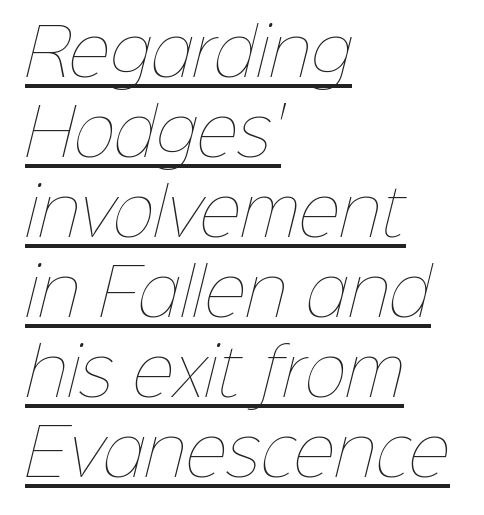
{"bold": "no", "weight": "thin", "width": "normal", "stroke_contrast": "low", "x_height": "medium", "monospaced": "no", "underline": "yes", "align": "left", "line_spacing": "normal", "line_spacing_ratio": 1.25, "letter_spacing": "normal", "letter_spacing_em": 0.0, "glyph_px": 64}
